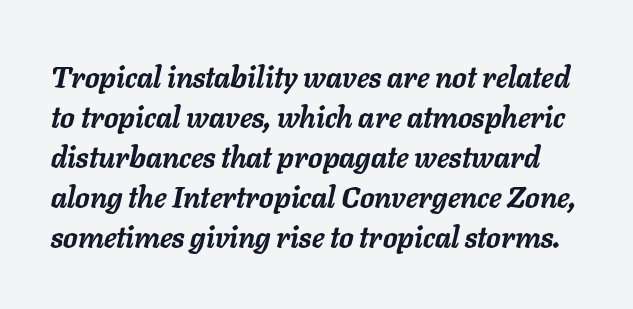
Note the varied advance widths — an 'i' is clearly narrower than an 'm'. Here the glyphs are tracked normally, forming tight word shapes. Does the leading feel generous? No, just average. The passage shown is not underscored anywhere. Students, this is bold: see how much ink each stroke carries.
